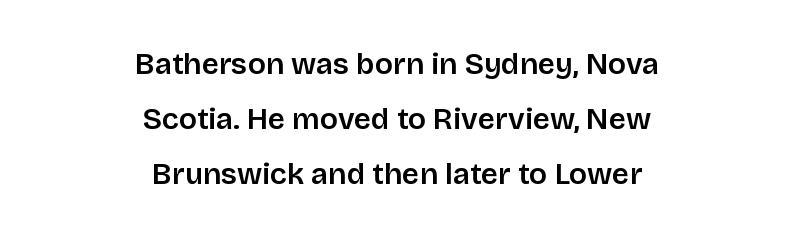
The image shows 30 px sans-serif type, upright; set centered, line spacing 1.84x, normal letter spacing, not underlined; low stroke contrast and a large x-height.
